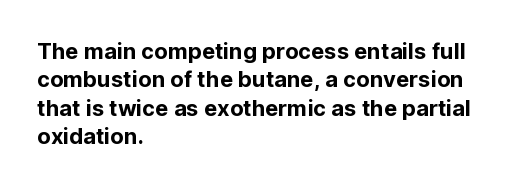
Q: Is the text italic (slanted)? A: No, it is upright.
Q: Is the text underlined? A: No.
Q: How is the paragraph aligned? A: Left-aligned.
Q: Is the spacing between letters normal or unusually wide? A: Normal.
Q: Is the spacing between lines tight, normal or loose? A: Normal.
